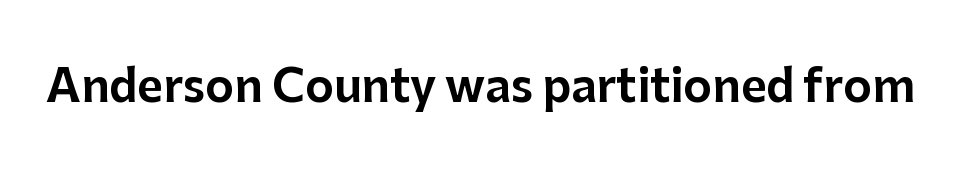
This rendering employs a face without finishing strokes, i.e., a sans-serif. The passage shown is typed in a proportional face where columns would drift. The gaps between neighbouring characters are ordinary and unremarkable. Do the letters lean? They stand straight. This rendering features lettering with no underline.
